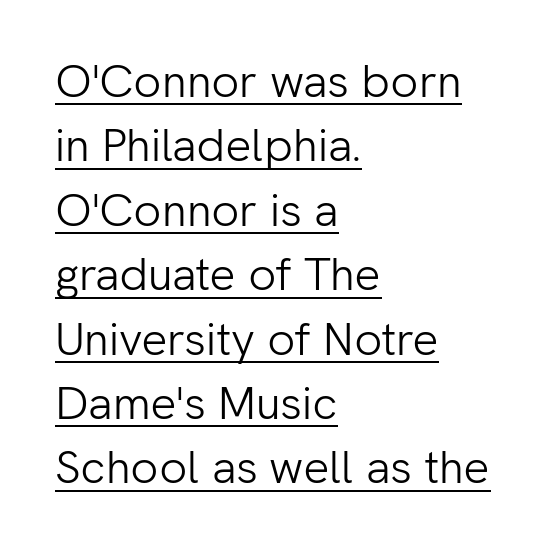
{"serif": "no", "italic": "no", "bold": "no", "weight": "light", "width": "normal", "stroke_contrast": "low", "x_height": "medium", "monospaced": "no", "underline": "yes", "align": "left", "line_spacing": "normal", "line_spacing_ratio": 1.4, "letter_spacing": "normal", "letter_spacing_em": 0.0, "glyph_px": 46}
